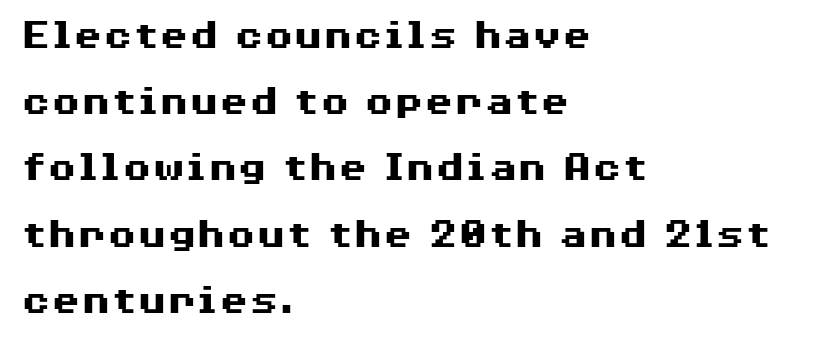
Q: Is the text bold? A: Yes.
Q: Is the text italic (slanted)? A: No, it is upright.
Q: Is the typeface a serif or a sans-serif typeface? A: Sans-serif.
Q: Is the text underlined? A: No.
Q: How is the paragraph aligned? A: Left-aligned.
Q: Is the spacing between letters normal or unusually wide? A: Normal.
Q: Is the spacing between lines tight, normal or loose? A: Normal.
Q: Width (condensed, normal, or wide)? A: Wide.
Q: Stroke contrast? A: Medium.
Q: x-height? A: Medium.
Q: Monospaced? A: No.
